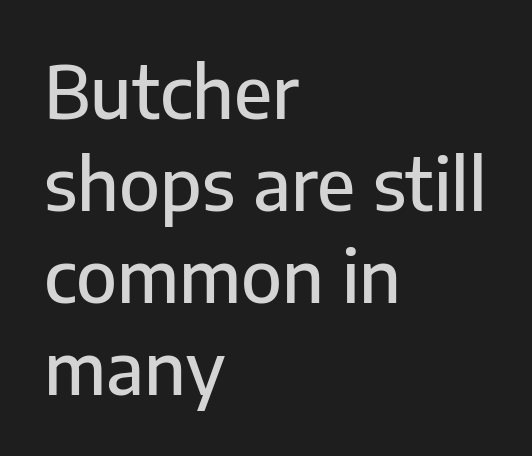
These lines are rendered in a variable-pitch font. Observe the ordinary spacing: letters are neighbours, not strangers. Posture: upright roman. The rows are spaced the way most documents space them.
